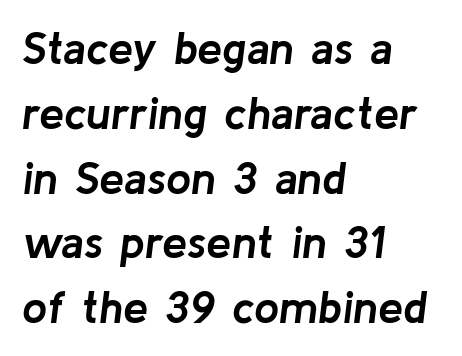
{"italic": "yes", "lean": "right", "slant_degrees": 8, "bold": "yes", "weight": "semibold", "width": "normal", "stroke_contrast": "low", "x_height": "medium", "monospaced": "no", "underline": "no", "align": "left", "line_spacing": "normal", "line_spacing_ratio": 1.44, "letter_spacing": "normal", "letter_spacing_em": 0.0, "glyph_px": 45}
